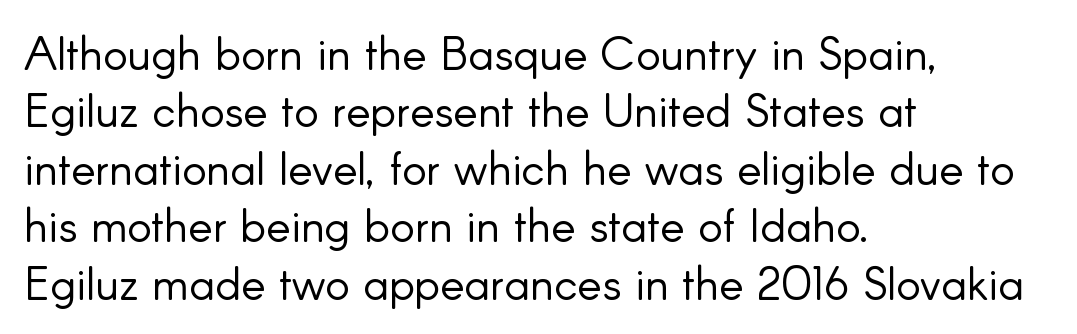
The image shows 46 px light sans-serif type, upright; set left-aligned, normal line spacing (1.25x), normal letter spacing, not underlined; low stroke contrast and a small x-height.
